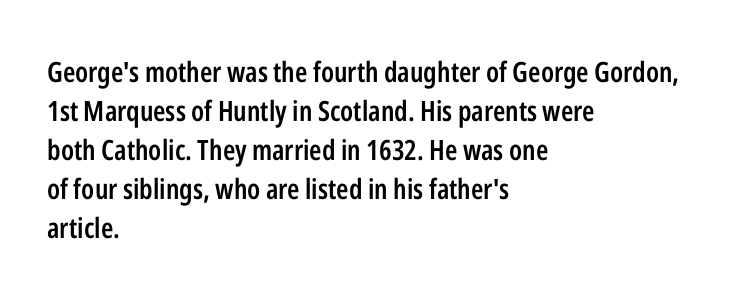
Italic? Not at all — the glyphs are vertical. What stands out about the letter spacing? Nothing — it is the standard amount. What's the leading like? Ordinary, nothing unusual. Letterform terminals end flat and unadorned throughout the passage. Leftover space on each line is placed entirely after the last word.
